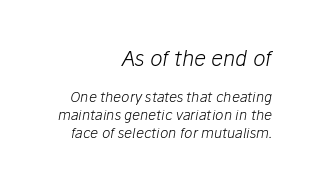
{"italic": "yes", "lean": "right", "slant_degrees": 10, "bold": "no", "underline": "no", "align": "right", "line_spacing": "normal", "line_spacing_ratio": 1.26, "letter_spacing": "normal", "letter_spacing_em": 0.0, "larger_block": "first", "size_ratio": 1.5, "glyph_px": 21}
